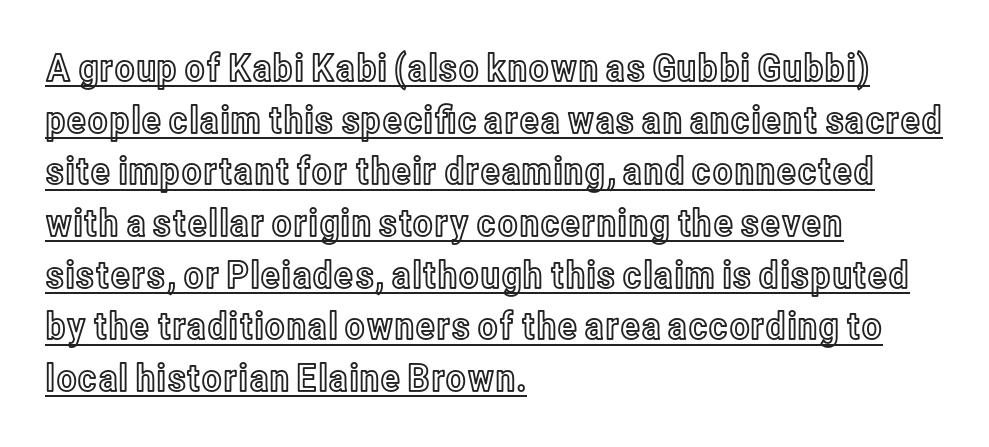
Q: Is the text italic (slanted)? A: No, it is upright.
Q: Is the text underlined? A: Yes.
Q: How is the paragraph aligned? A: Left-aligned.
Q: Is the spacing between letters normal or unusually wide? A: Normal.
Q: Is the spacing between lines tight, normal or loose? A: Normal.
Q: Width (condensed, normal, or wide)? A: Condensed.
Q: x-height? A: Medium.
Q: Monospaced? A: No.
